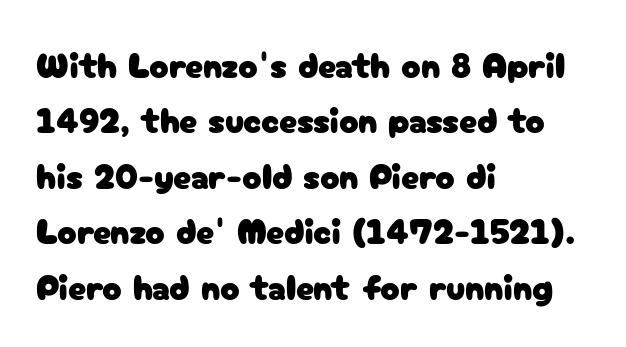
Q: Is the text italic (slanted)? A: No, it is upright.
Q: Is the typeface a serif or a sans-serif typeface? A: Sans-serif.
Q: Is the text underlined? A: No.
Q: How is the paragraph aligned? A: Left-aligned.
Q: Is the spacing between letters normal or unusually wide? A: Normal.
Q: Is the spacing between lines tight, normal or loose? A: Normal.
Q: Width (condensed, normal, or wide)? A: Normal.
Q: Stroke contrast? A: Low.
Q: x-height? A: Medium.
Q: Monospaced? A: No.
